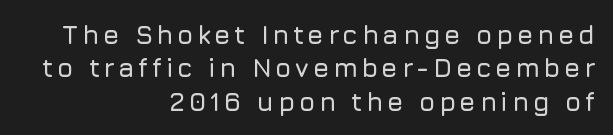
The image shows 26 px text type, upright; set right-aligned, normal line spacing (1.28x), not underlined.
